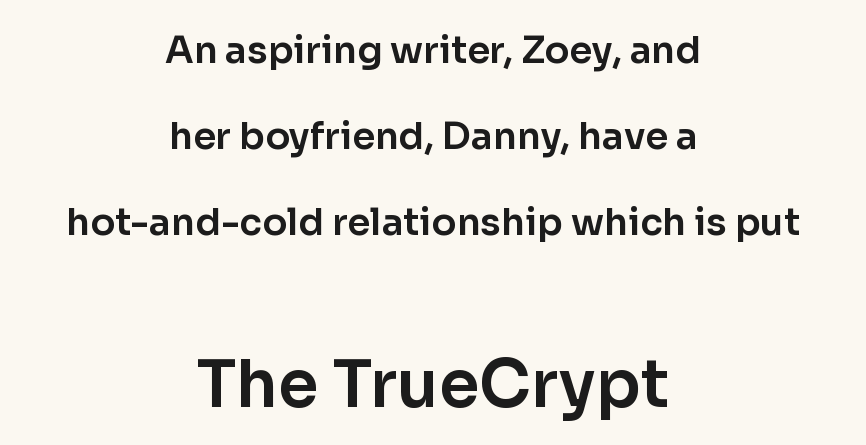
The image shows 65 px sans-serif type, upright; set centered, loose line spacing (2.33x), normal letter spacing, not underlined; the second (bottom) block is 1.76x larger; low stroke contrast and a medium x-height.
